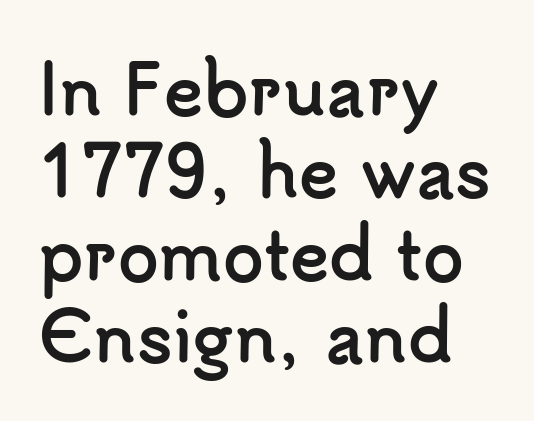
The image shows 66 px semibold sans-serif type, upright; set left-aligned, normal line spacing (1.25x), normal letter spacing, not underlined; low stroke contrast and a small x-height.
